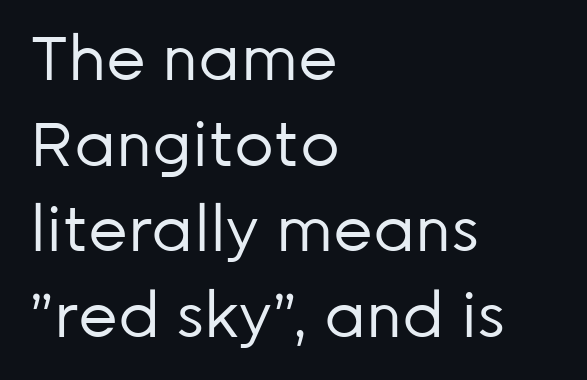
{"serif": "no", "italic": "no", "bold": "no", "weight": "regular", "width": "normal", "stroke_contrast": "low", "x_height": "medium", "monospaced": "no", "underline": "no", "align": "left", "line_spacing": "normal", "line_spacing_ratio": 1.38, "letter_spacing": "normal", "letter_spacing_em": 0.0, "glyph_px": 62}
